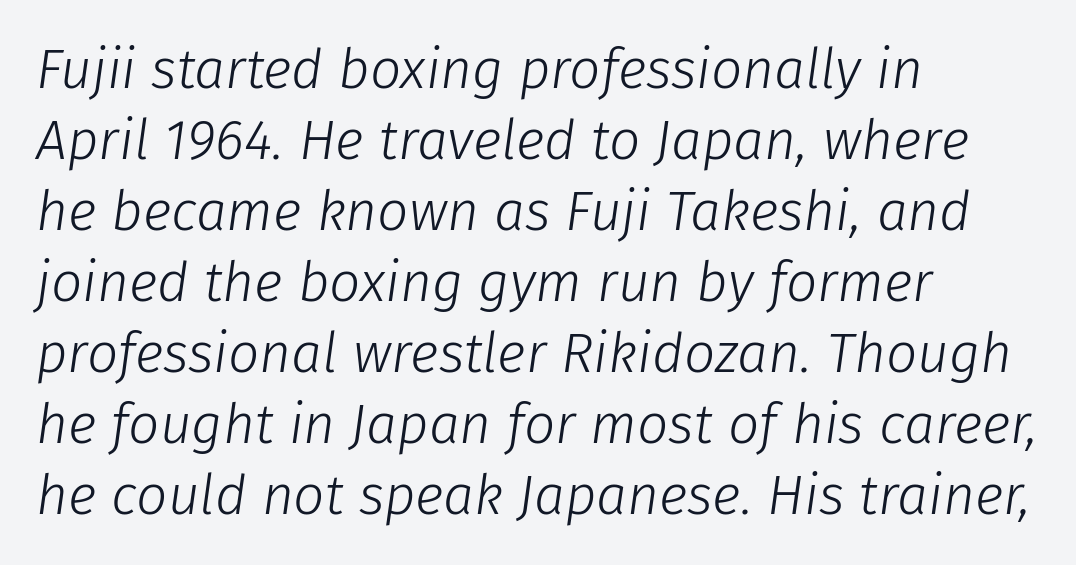
Line beginnings align vertically; line endings do not. This block has exactly the height ordinary leading produces. No extra ink here — the face is not bold. Clear beneath every line of the passage. Varying glyph widths throughout — classic text-font behaviour. Would a proofreader flag this as italicized? Yes.
